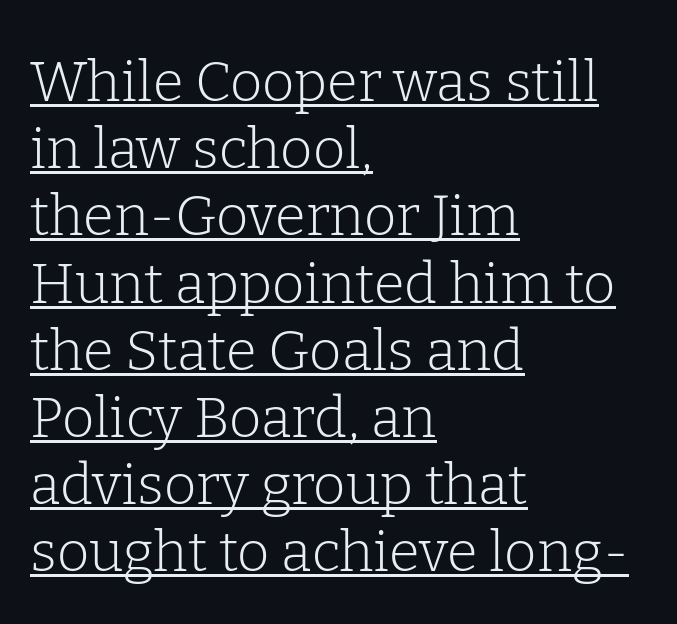
The image shows 56 px light serif type, upright; set left-aligned, line spacing 1.2x, normal letter spacing, underlined; low stroke contrast and a medium x-height.
